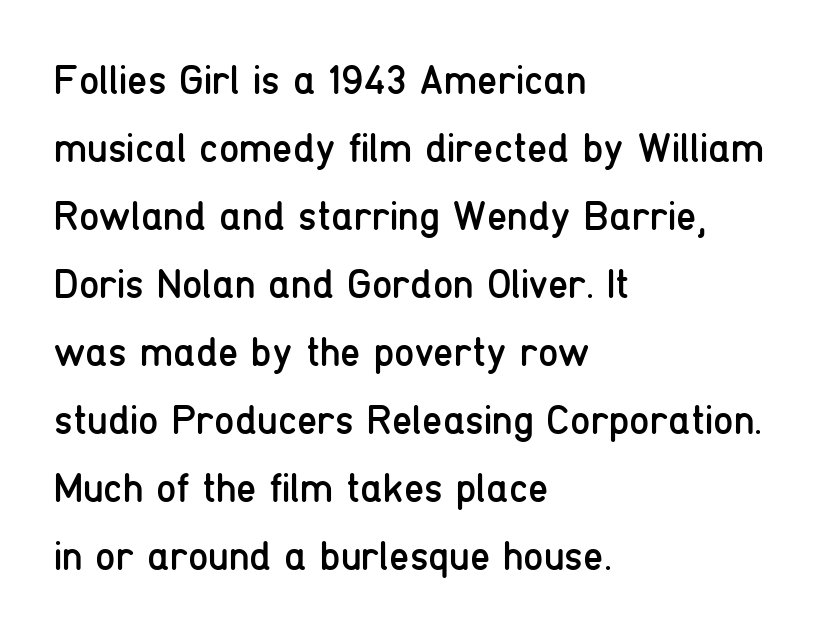
The weight would be labelled regular, book, light, or lighter still. This sample uses plain, unmodified letter spacing. Descenders are the only things crossing below the line. Horizontally, the lines are justified to the leading edge only. The typography opts for an upright posture over an oblique one. Each letter keeps its own natural width here, so spacing adapts to shape.
